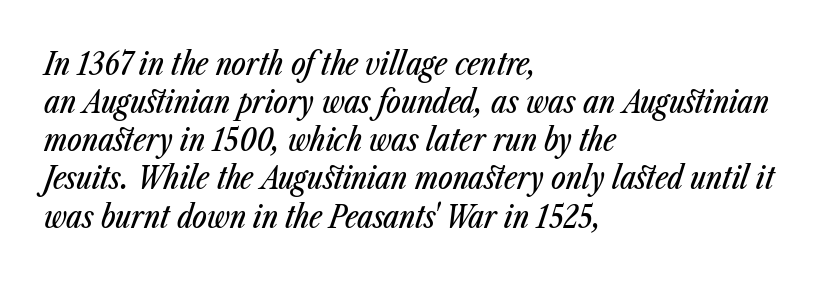
{"italic": "yes", "lean": "right", "slant_degrees": 23, "width": "condensed", "stroke_contrast": "low", "x_height": "medium", "monospaced": "no", "underline": "no", "align": "left", "line_spacing_ratio": 1.23, "letter_spacing": "normal", "letter_spacing_em": 0.0, "glyph_px": 31}
